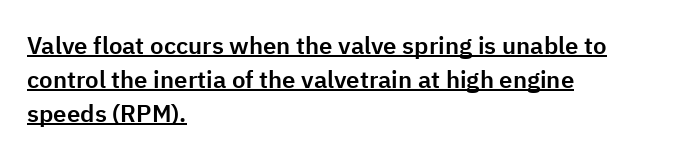
The line texture is even and compact thanks to regular tracking. This rendering features underlined lettering. In terms of leading, this rendering sits right in the middle. The paragraph has a hard left edge and a soft right edge. The lettering holds an erect, upright posture throughout.
